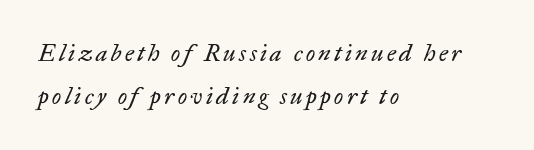
Q: Is the text bold? A: No.
Q: Is the text italic (slanted)? A: Yes, it leans right by about 17 degrees.
Q: Is the text underlined? A: No.
Q: How is the paragraph aligned? A: Left-aligned.
